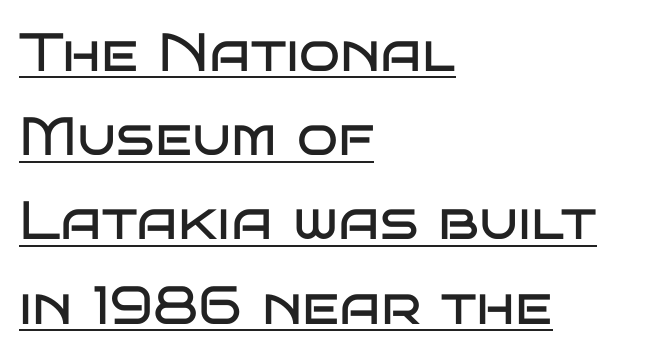
Is this a fixed-width face? No — the glyphs have proportional, varying widths. The passage is arranged the way most books set body copy — flush left. The face used here is a sans, in the tradition of grotesques and geometrics. You can tell it's not italic because the verticals are truly vertical. Rows of type keep a routine distance in the vertical direction. No extra tracking has been applied to these lines.
